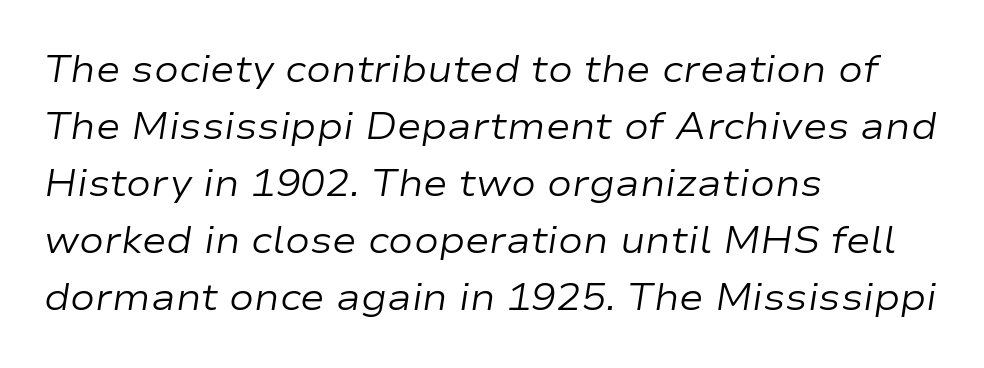
{"italic": "yes", "lean": "right", "slant_degrees": 9, "bold": "no", "weight": "regular", "width": "wide", "stroke_contrast": "low", "x_height": "medium", "monospaced": "no", "underline": "no", "align": "left", "line_spacing": "normal", "line_spacing_ratio": 1.54, "letter_spacing": "normal", "letter_spacing_em": 0.0, "glyph_px": 37}
